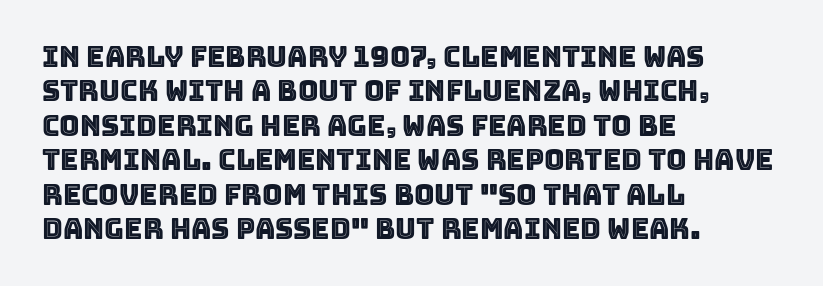
The image shows 28 px text type, upright; set left-aligned, line spacing 1.23x, normal letter spacing, not underlined; a large x-height.
